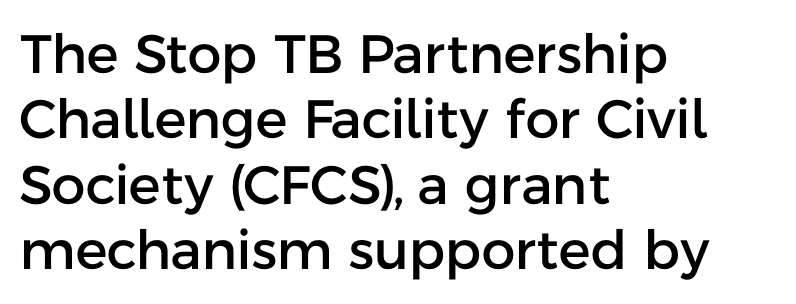
{"serif": "no", "italic": "no", "width": "normal", "stroke_contrast": "low", "x_height": "medium", "monospaced": "no", "underline": "no", "align": "left", "line_spacing_ratio": 1.21, "letter_spacing": "normal", "letter_spacing_em": 0.0, "glyph_px": 54}
